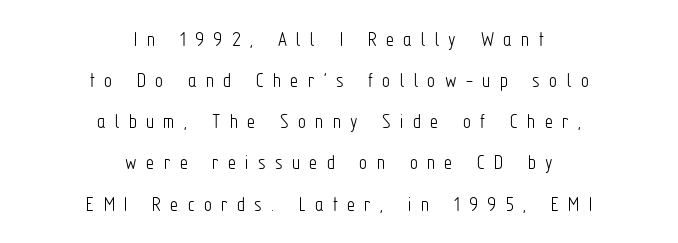
Q: Is the text bold? A: No.
Q: Is the text italic (slanted)? A: No, it is upright.
Q: Is the text underlined? A: No.
Q: How is the paragraph aligned? A: Centered.
Q: Is the spacing between letters normal or unusually wide? A: Unusually wide.
